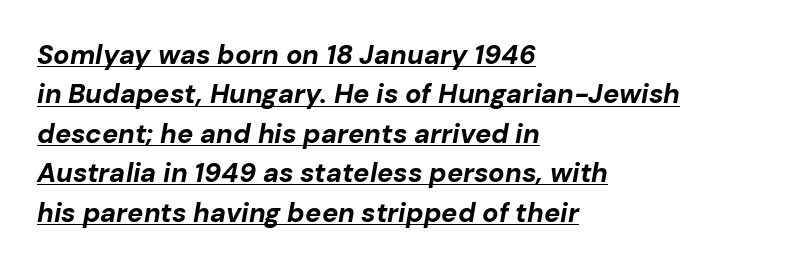
Caption: lettering with a line underneath. The face used here is rendered with its standard letterfit. Baseline-to-baseline distance is the conventional proportion of letter height. Left-aligned paragraph, ragged on the right. The rendering uses a bold face; every stroke is thick and dark.
